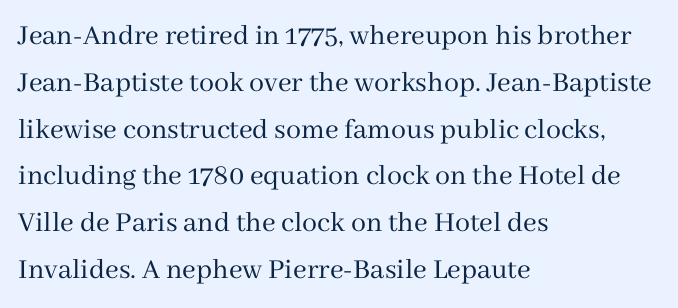
Q: Is the text bold? A: No.
Q: Is the text italic (slanted)? A: No, it is upright.
Q: Is the typeface a serif or a sans-serif typeface? A: Serif.
Q: Is the text underlined? A: No.
Q: How is the paragraph aligned? A: Left-aligned.
Q: Is the spacing between letters normal or unusually wide? A: Normal.
Q: Is the spacing between lines tight, normal or loose? A: Normal.
Q: Width (condensed, normal, or wide)? A: Normal.
Q: Stroke contrast? A: Medium.
Q: x-height? A: Medium.
Q: Monospaced? A: No.
